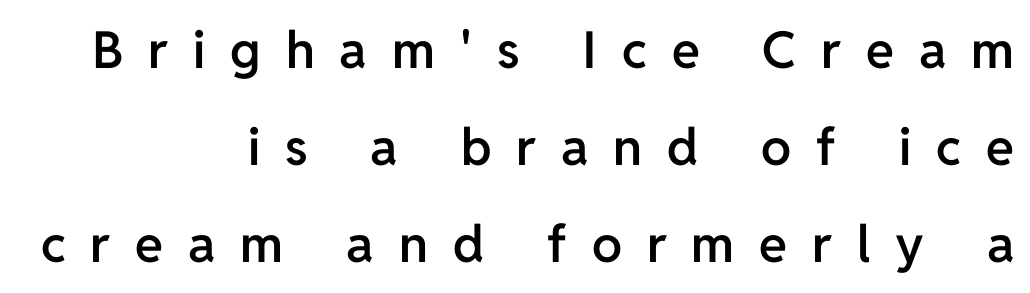
The image shows 51 px semibold sans-serif type, upright; set right-aligned, loose line spacing (1.9x), unusually wide letter spacing (+0.49 em), not underlined; low stroke contrast and a medium x-height.
